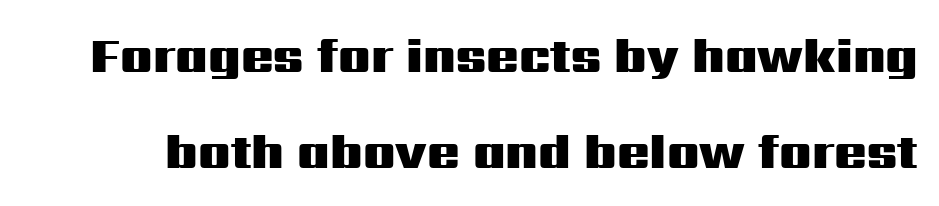
Spacing between characters is what you'd get straight out of the box. Vertical spacing — loose. Italic: no, the glyphs are upright roman. Varying glyph widths throughout — classic text-font behaviour.
